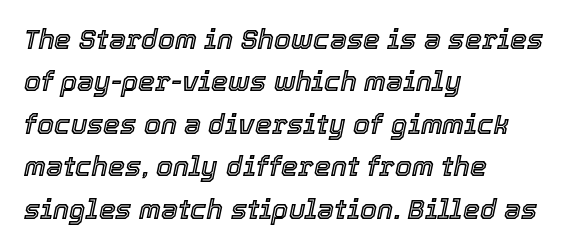
A classic flush-left, rag-right setting is used for this passage. Short note: letters normally spaced. In terms of leading, this rendering sits right in the middle. Descender tails drop into unmarked territory. Looking at the ascenders, they clearly lean.
